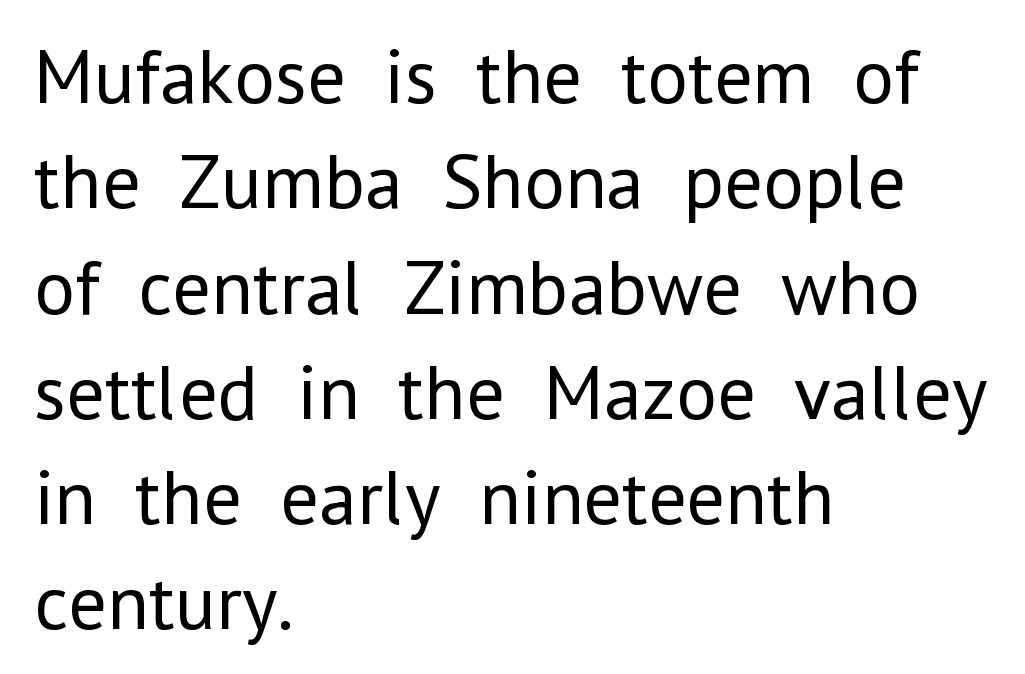
Is this a fixed-width face? No — the glyphs have proportional, varying widths. Horizontal alignment here is leftward, the default for most running prose. Lines of text with bare space underneath. Each word holds together tightly as a unit, with standard inter-letter gaps.
